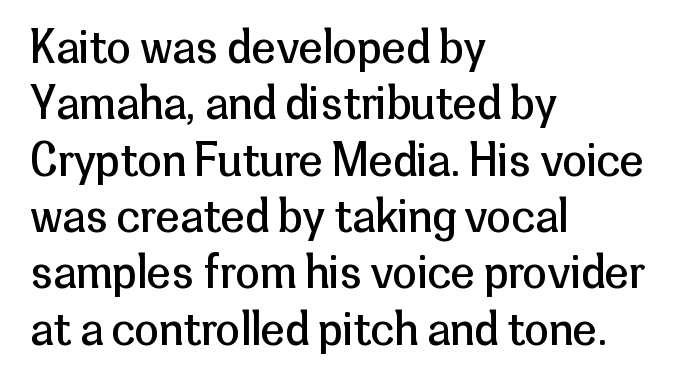
No letter is thick-stroked: the sample isn't bold. The rendering uses a moderate line-height, typical for paragraphs. The rendering uses natural spacing where letterforms have individual widths. Each line starts at the same left margin while the right side varies. In terms of letterform style, serifs are entirely absent.
